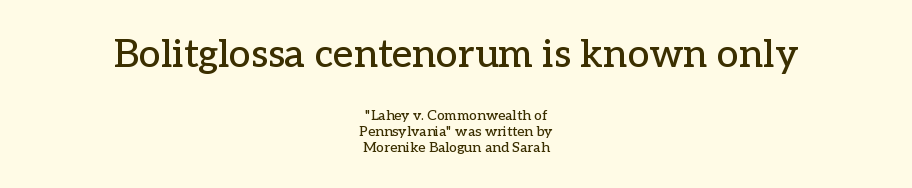
A roman cut, with each character standing at attention. Leading: reduced. Caption: upper text group enlarged, lower text group reduced. Varying glyph widths throughout — classic text-font behaviour. The face used here is seriffed, in the tradition of book romans. Glyph-to-glyph distance matches everyday printed text.
